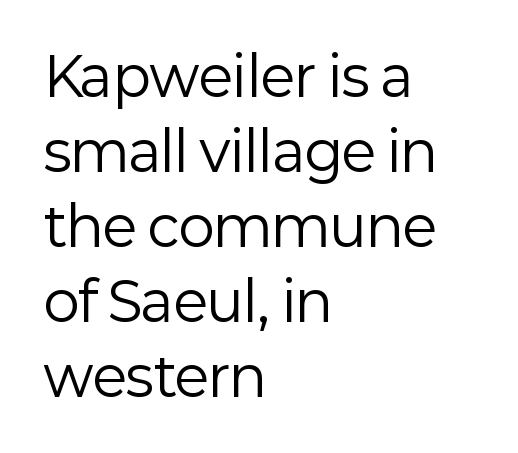
The image shows 54 px regular-weight sans-serif type, upright; set left-aligned, normal line spacing (1.39x), normal letter spacing, not underlined; low stroke contrast and a medium x-height.
